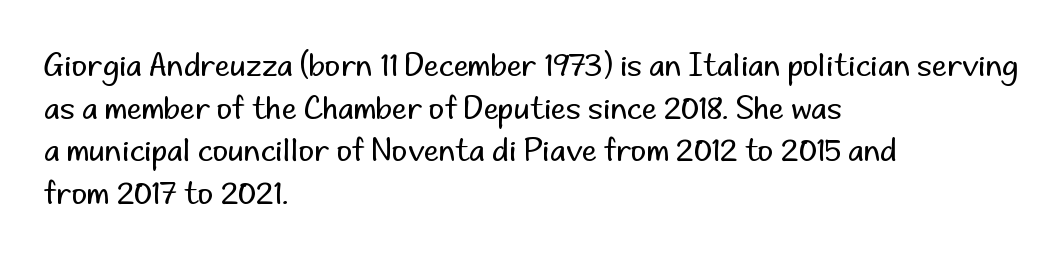
Each letter keeps its own natural width here, so spacing adapts to shape. One glance says typical: line gaps are just what's usual. Clear beneath every line of the passage. Each word holds together tightly as a unit, with standard inter-letter gaps. Weight class: somewhere from thin through regular. A sans-serif font was chosen for this passage.
